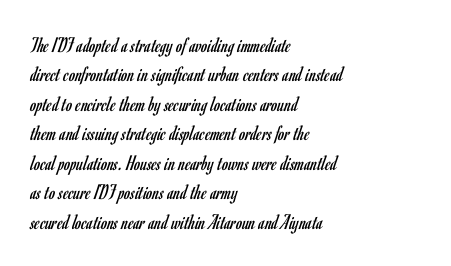
{"bold": "no", "underline": "no", "align": "left", "line_spacing": "normal", "line_spacing_ratio": 1.34, "letter_spacing": "normal", "letter_spacing_em": 0.0, "glyph_px": 22}
